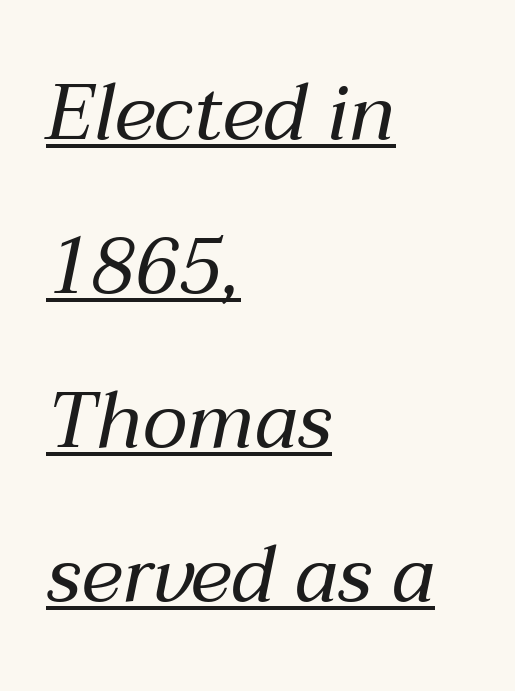
{"italic": "yes", "lean": "right", "slant_degrees": 12, "bold": "no", "weight": "regular", "width": "normal", "stroke_contrast": "medium", "x_height": "medium", "monospaced": "no", "underline": "yes", "align": "left", "line_spacing": "loose", "line_spacing_ratio": 1.95, "letter_spacing": "normal", "letter_spacing_em": 0.0, "glyph_px": 79}
